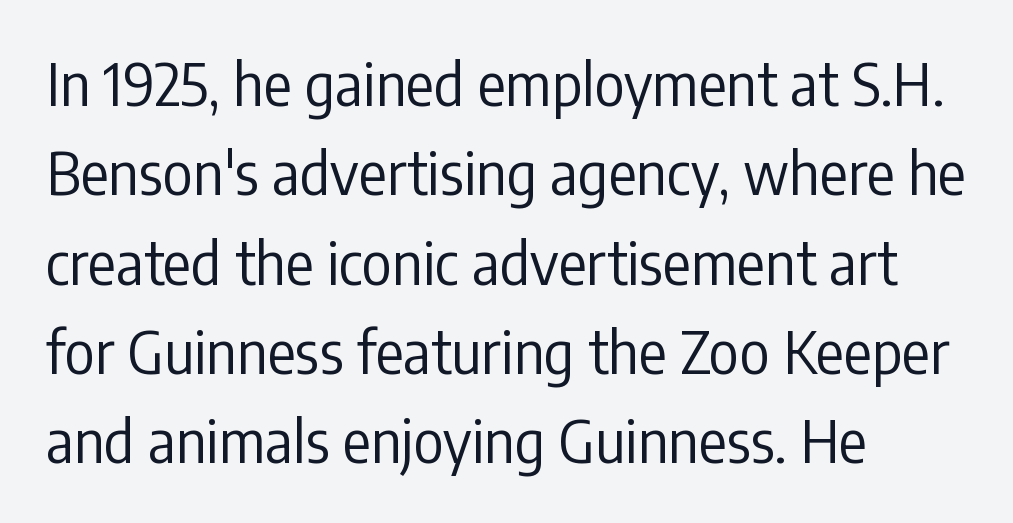
Short note: letters normally spaced. Spacing verdict: proportional, widths tailored to each character. Short and long lines alike share a common starting point at left. The cut favours lightness, reaching ordinary text weight at its darkest. In terms of leading, this rendering sits right in the middle. Designer's note — italics off, roman on.
